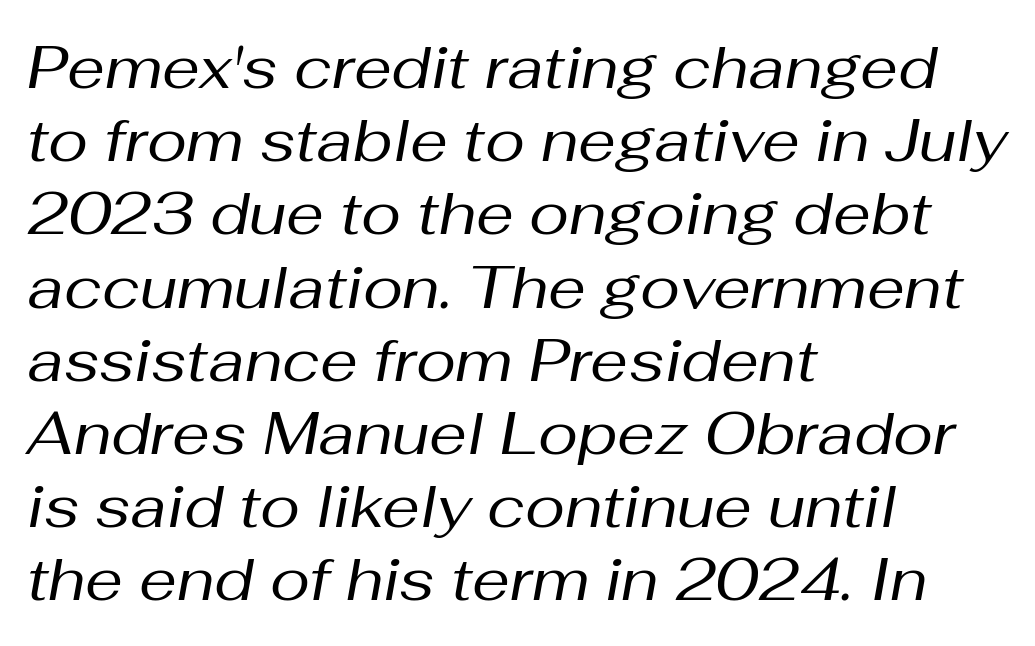
The image shows 60 px regular-weight type, italic (leaning right); set left-aligned, line spacing 1.22x, normal letter spacing, not underlined; medium stroke contrast and a medium x-height.
